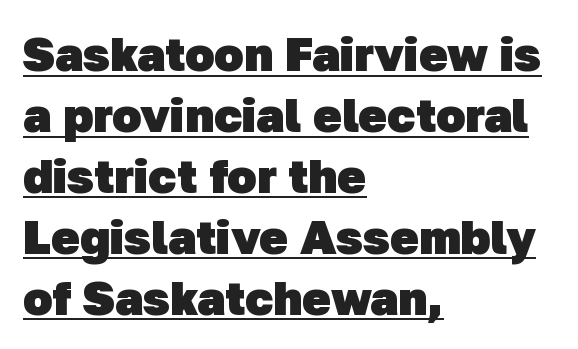
Where is the straight margin? On the left. Each letter keeps its own natural width here, so spacing adapts to shape. Short note: letters normally spaced. Stroke terminals: plain, sans-serif. One glance says typical: line gaps are just what's usual. The words here are underlined.
